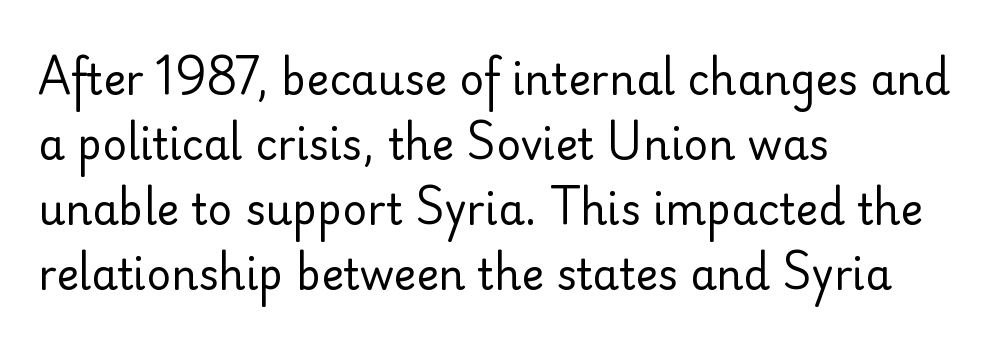
Nothing sits at the stroke ends, so this counts as sans-serif. Just letters on the line, the space beneath them empty. Compared with a centered layout, this one pins lines to the left instead. Regular leading. Stems here are at most as thick as an everyday book face. Think of a printed novel: that variable character pitch is what you see here.
